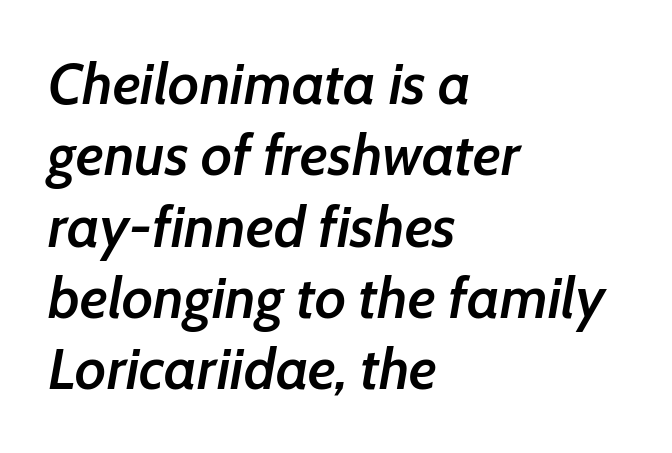
The gaps between neighbouring characters are ordinary and unremarkable. The strip under each line holds only bare page. These lines were composed using italics. Each letter keeps its own natural width here, so spacing adapts to shape. Summary of weight: moderately heavy, a semibold. The lines are quadded left.
